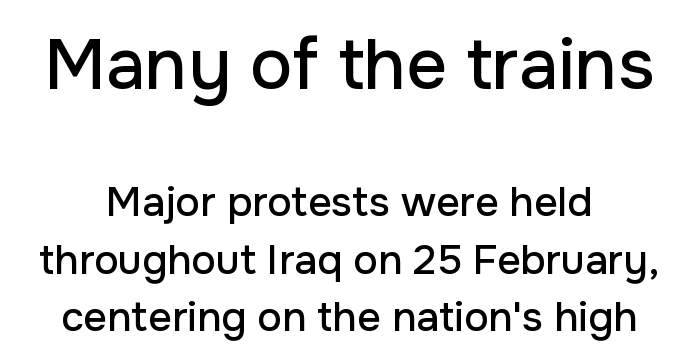
Q: Is the text italic (slanted)? A: No, it is upright.
Q: Is the typeface a serif or a sans-serif typeface? A: Sans-serif.
Q: Is the text underlined? A: No.
Q: How is the paragraph aligned? A: Centered.
Q: Is the spacing between letters normal or unusually wide? A: Normal.
Q: Is the spacing between lines tight, normal or loose? A: Normal.
Q: Which block of text is set in a larger size, the first (top) or the second (bottom)? A: The first (top) one.
Q: Width (condensed, normal, or wide)? A: Normal.
Q: Stroke contrast? A: Low.
Q: x-height? A: Medium.
Q: Monospaced? A: No.
